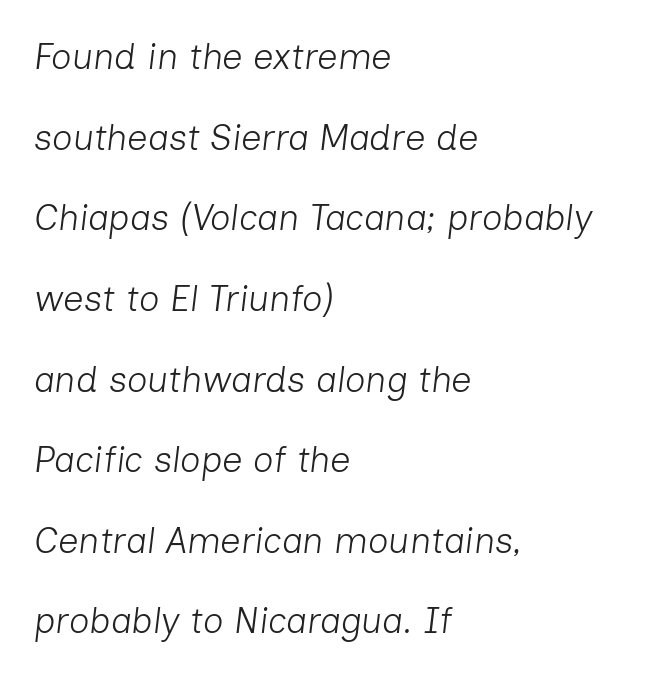
Leftover space on each line is placed entirely after the last word. Compared with typical paragraphs, the rows here are farther apart. Tracking value appears to be zero — textbook default spacing. Varying glyph widths throughout — classic text-font behaviour.
